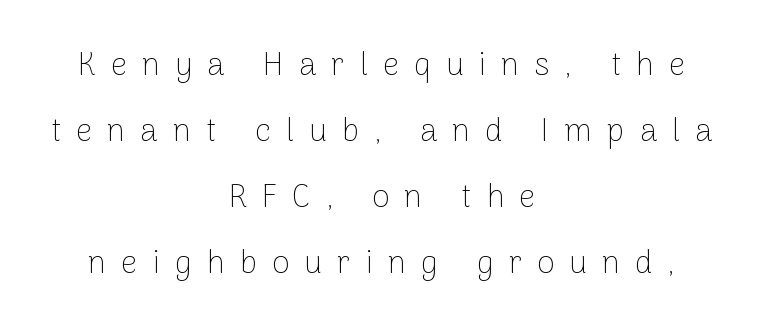
Unlike italic type, these characters show no tilt at all. The passage shown is not bold in any degree. Line starts and ends both wander, symmetrically. Is this a fixed-width face? No — the glyphs have proportional, varying widths. Interline gaps are noticeably wide in this sample. What kind of face is this? One without serifs — a sans.
